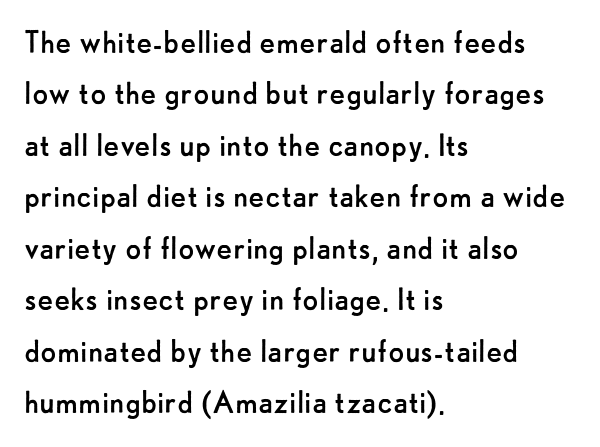
{"serif": "no", "italic": "no", "bold": "no", "weight": "regular", "width": "normal", "stroke_contrast": "low", "x_height": "small", "monospaced": "no", "underline": "no", "align": "left", "line_spacing": "normal", "line_spacing_ratio": 1.39, "letter_spacing": "normal", "letter_spacing_em": 0.0, "glyph_px": 37}
